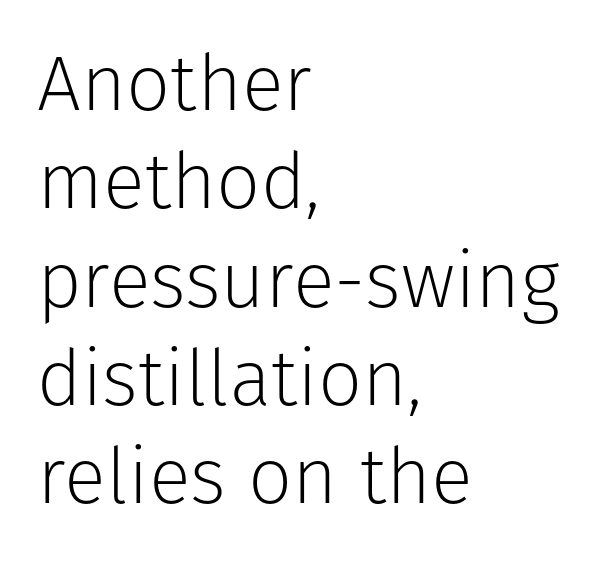
Horizontal bands of white between lines are of average thickness. The letters sit at their default tracking, neither squeezed nor spread. Stroke mass is kept to a normal reading level or below. Every character sits straight up, as roman type does. Proportional: the letters do not fall into vertical columns. The setting favours the left margin, as ordinary paragraphs usually do.
